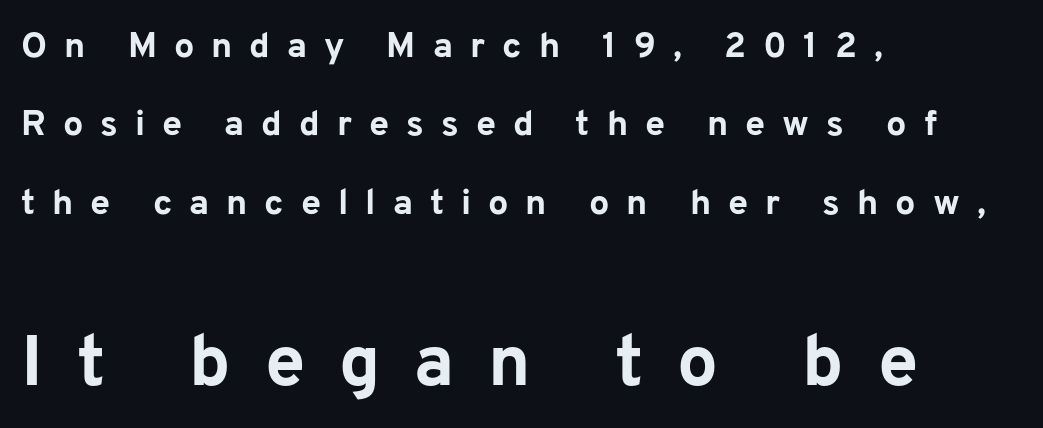
Heavy, bold letterforms. Larger block? The one below; the one above is distinctly smaller. The text was rendered using a sans face with plain stroke endings. Horizontally, the lines are justified to the leading edge only. Substantial extra tracking has been applied to these lines. Every character sits straight up, as roman type does.
